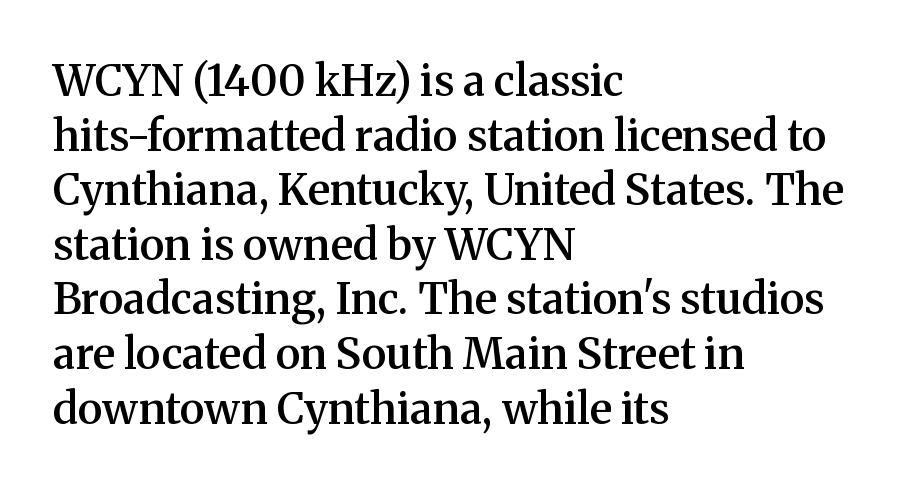
Q: Is the text bold? A: Semi-bold.
Q: Is the text italic (slanted)? A: No, it is upright.
Q: Is the typeface a serif or a sans-serif typeface? A: Serif.
Q: Is the text underlined? A: No.
Q: How is the paragraph aligned? A: Left-aligned.
Q: Is the spacing between letters normal or unusually wide? A: Normal.
Q: Is the spacing between lines tight, normal or loose? A: Normal.
Q: Width (condensed, normal, or wide)? A: Normal.
Q: Stroke contrast? A: Medium.
Q: x-height? A: Medium.
Q: Monospaced? A: No.
